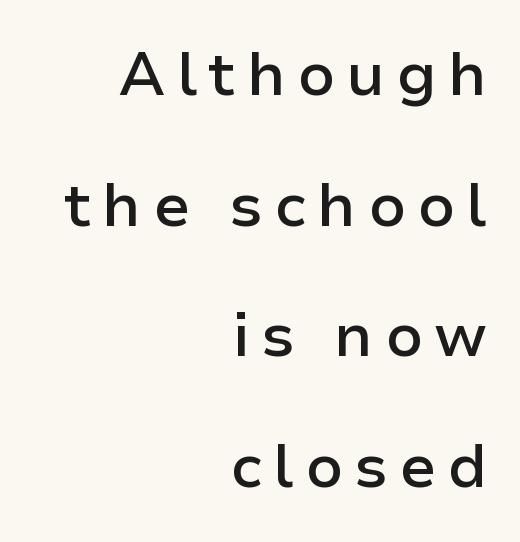
Q: Is the text bold? A: Semi-bold.
Q: Is the text italic (slanted)? A: No, it is upright.
Q: Is the typeface a serif or a sans-serif typeface? A: Sans-serif.
Q: Is the text underlined? A: No.
Q: How is the paragraph aligned? A: Right-aligned.
Q: Is the spacing between lines tight, normal or loose? A: Loose.
Q: Width (condensed, normal, or wide)? A: Normal.
Q: Stroke contrast? A: Low.
Q: x-height? A: Medium.
Q: Monospaced? A: No.
